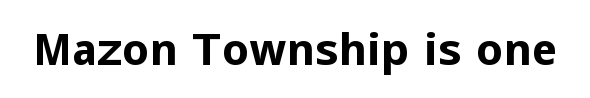
The image shows 43 px bold sans-serif type, upright; set normal letter spacing, not underlined; low stroke contrast and a medium x-height.
